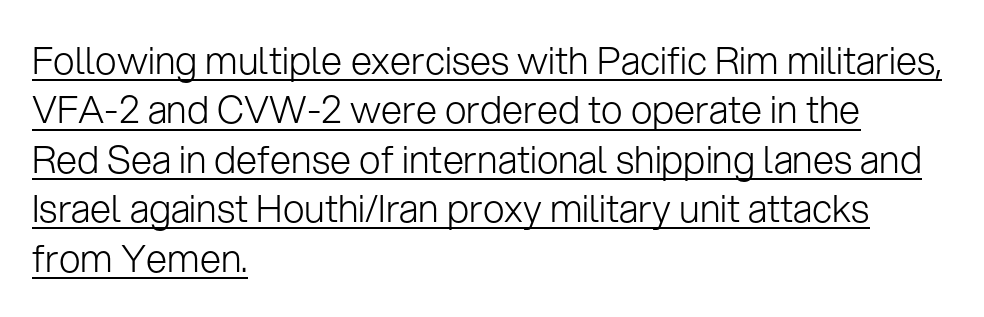
{"serif": "no", "italic": "no", "bold": "no", "weight": "light", "width": "normal", "stroke_contrast": "low", "x_height": "medium", "monospaced": "no", "underline": "yes", "align": "left", "line_spacing": "normal", "line_spacing_ratio": 1.3, "letter_spacing": "normal", "letter_spacing_em": 0.0, "glyph_px": 38}
